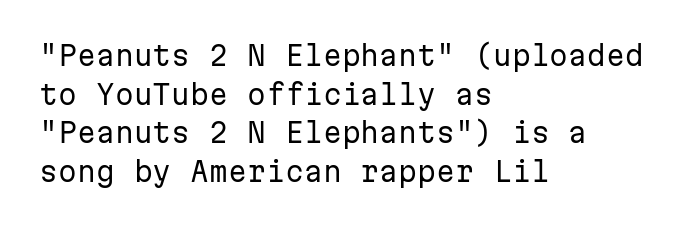
{"italic": "no", "bold": "no", "underline": "no", "align": "left", "line_spacing": "normal", "line_spacing_ratio": 1.43, "letter_spacing": "normal", "letter_spacing_em": 0.0, "glyph_px": 27}
